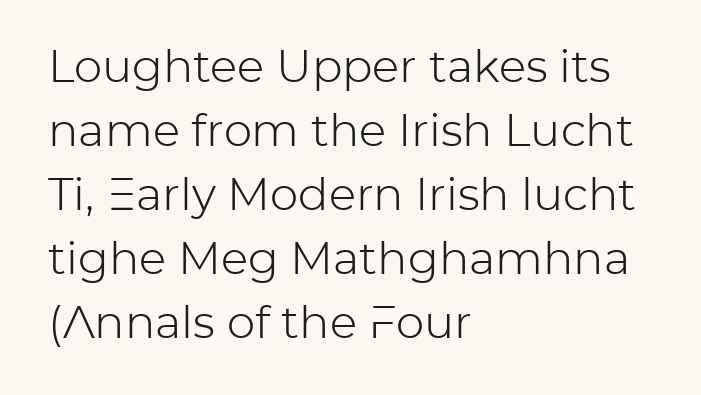
The image shows 45 px light sans-serif type, upright; set left-aligned, normal line spacing (1.42x), normal letter spacing, not underlined; low stroke contrast and a medium x-height.
